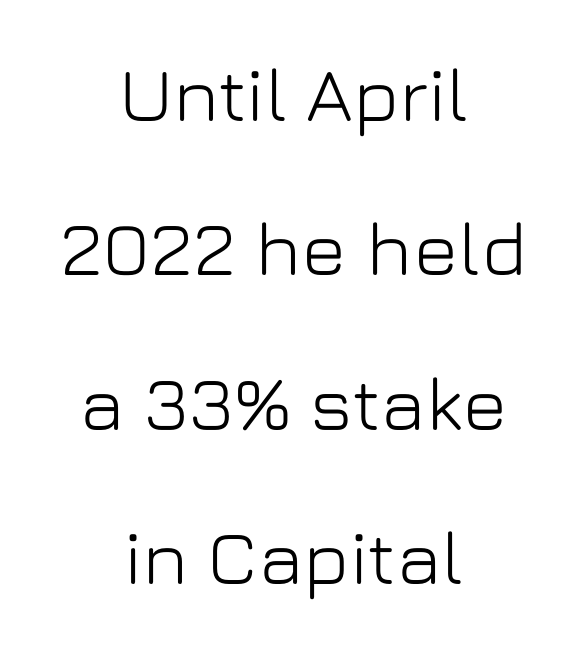
Q: Is the text italic (slanted)? A: No, it is upright.
Q: Is the typeface a serif or a sans-serif typeface? A: Sans-serif.
Q: Is the text underlined? A: No.
Q: How is the paragraph aligned? A: Centered.
Q: Is the spacing between letters normal or unusually wide? A: Normal.
Q: Is the spacing between lines tight, normal or loose? A: Loose.
Q: Width (condensed, normal, or wide)? A: Normal.
Q: Stroke contrast? A: Low.
Q: x-height? A: Medium.
Q: Monospaced? A: No.
